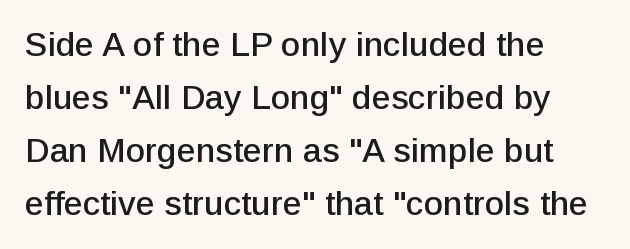
The image shows 34 px sans-serif type, upright; set left-aligned, normal line spacing (1.56x), normal letter spacing, not underlined; low stroke contrast and a medium x-height.
